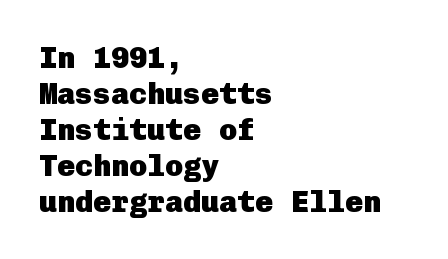
The image shows 30 px heavy sans-serif type, upright; set left-aligned, line spacing 1.2x, normal letter spacing, not underlined; low stroke contrast and a medium x-height.
